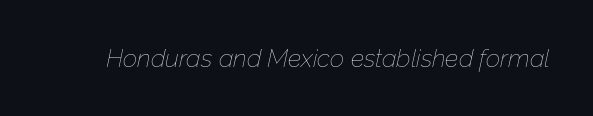
A quiet, ordinary-to-light weight characterises the typeface. A typesetter would call this zero additional tracking. The typography opts for an oblique posture over an upright one. Beneath every word, the page is bare.
